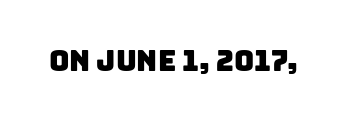
{"serif": "no", "width": "normal", "stroke_contrast": "low", "x_height": "large", "monospaced": "no", "underline": "no", "letter_spacing": "normal", "letter_spacing_em": 0.0, "glyph_px": 28}
